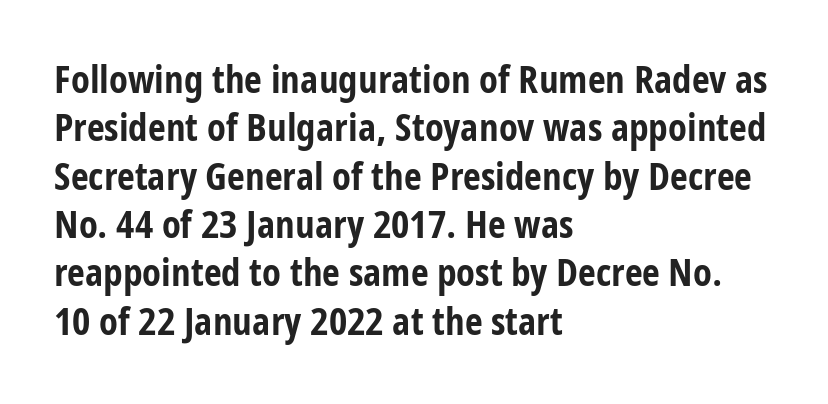
Q: Is the text bold? A: Yes.
Q: Is the text italic (slanted)? A: No, it is upright.
Q: Is the typeface a serif or a sans-serif typeface? A: Sans-serif.
Q: Is the text underlined? A: No.
Q: How is the paragraph aligned? A: Left-aligned.
Q: Is the spacing between letters normal or unusually wide? A: Normal.
Q: Width (condensed, normal, or wide)? A: Condensed.
Q: Stroke contrast? A: Low.
Q: x-height? A: Large.
Q: Monospaced? A: No.
